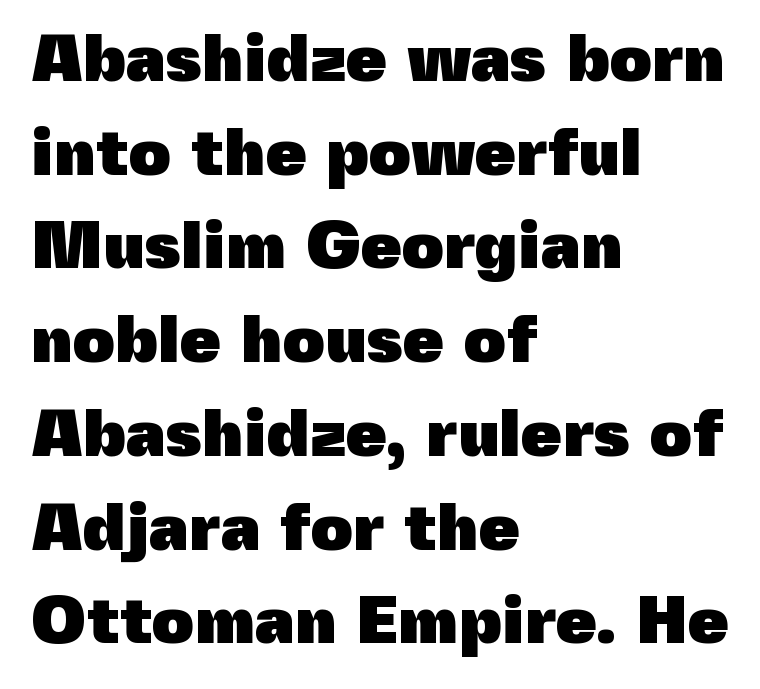
Reading down the column, the eye jumps a familiar distance to each next line. This rendering employs a face without finishing strokes, i.e., a sans-serif. Inter-character spacing is left at the font's built-in metrics. Does the copy run flush right? No — it runs flush left. Plenty of ink on the page — the face is bold. Every character sits straight up, as roman type does.
